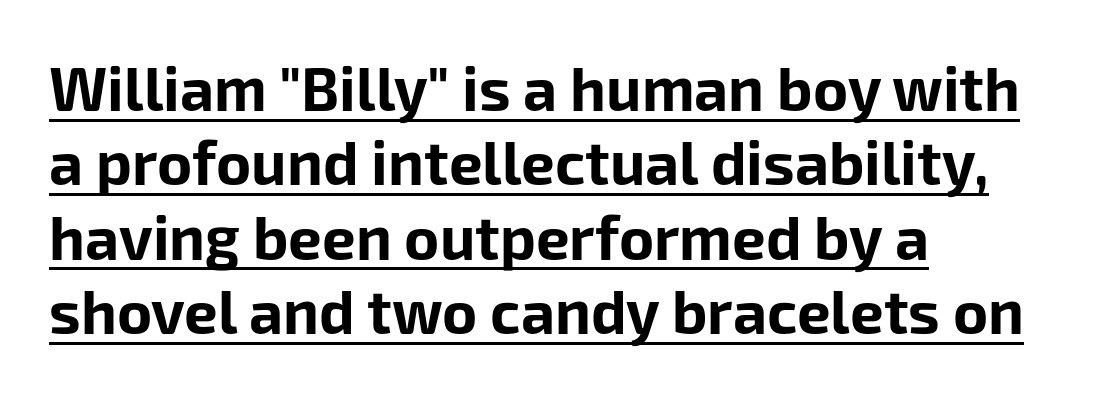
{"serif": "no", "italic": "no", "bold": "yes", "weight": "bold", "width": "normal", "stroke_contrast": "low", "x_height": "medium", "monospaced": "no", "underline": "yes", "align": "left", "line_spacing_ratio": 1.24, "letter_spacing": "normal", "letter_spacing_em": 0.0, "glyph_px": 60}
